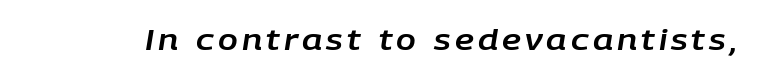
Just letters on the line, the space beneath them empty. You could not count columns in this text — the font is proportionally spaced. If you drew a line through each stem, it would be angled.
